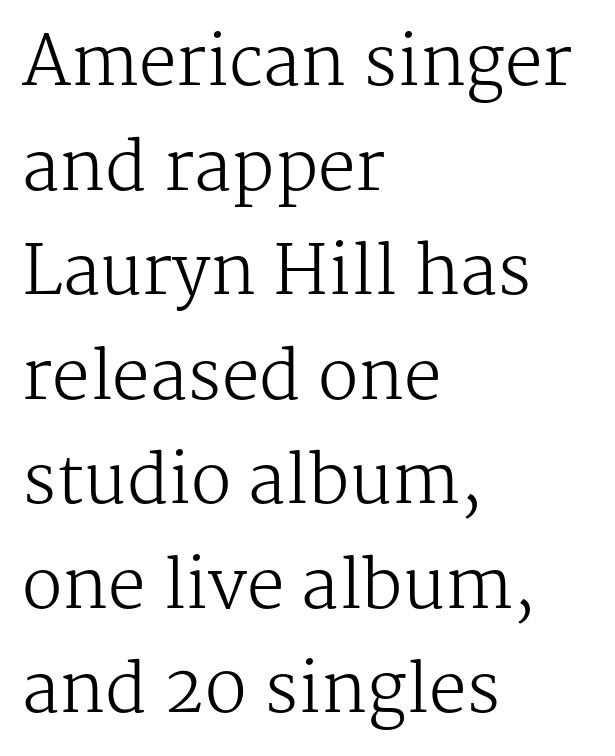
The leading is moderate, giving the passage an even texture. Think of a printed novel: that variable character pitch is what you see here. Is this a heavy cut? Hardly; it is regular or lighter. The area under the type is left untouched. In terms of posture, this sample is upright. The paragraph has a hard left edge and a soft right edge.
